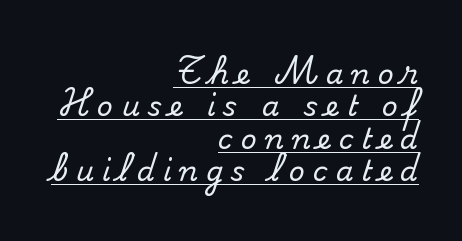
{"width": "normal", "stroke_contrast": "medium", "x_height": "small", "monospaced": "no", "underline": "yes", "align": "right", "line_spacing_ratio": 1.16, "letter_spacing": "wide", "letter_spacing_em": 0.28, "glyph_px": 28}
